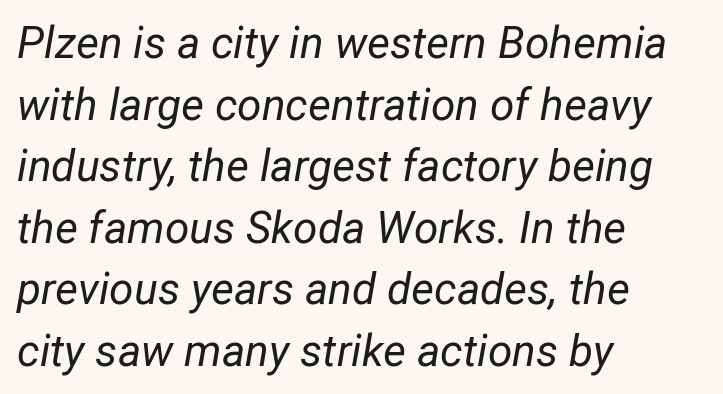
The image shows 44 px regular-weight type, italic (leaning right); set left-aligned, normal line spacing (1.4x), normal letter spacing, not underlined; low stroke contrast and a medium x-height.
